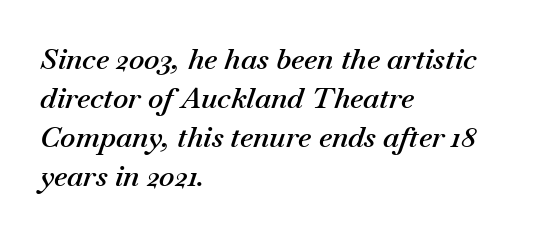
The image shows 29 px semibold type, italic (leaning right); set left-aligned, normal line spacing (1.35x), normal letter spacing, not underlined; medium stroke contrast and a small x-height.
